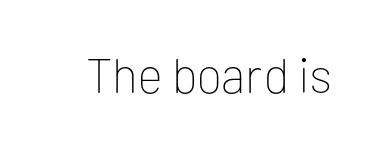
The image shows 49 px thin sans-serif type, upright; set normal letter spacing, not underlined; low stroke contrast and a medium x-height.
